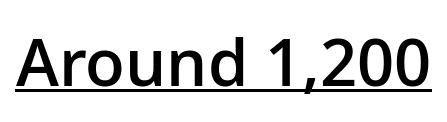
The image shows 65 px semibold sans-serif type, upright; set normal letter spacing, underlined; low stroke contrast and a medium x-height.
